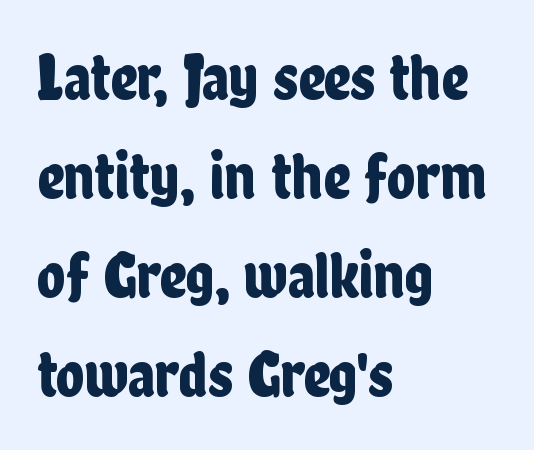
The image shows 66 px condensed sans-serif type, upright; set left-aligned, normal line spacing (1.5x), normal letter spacing, not underlined; low stroke contrast and a medium x-height.
